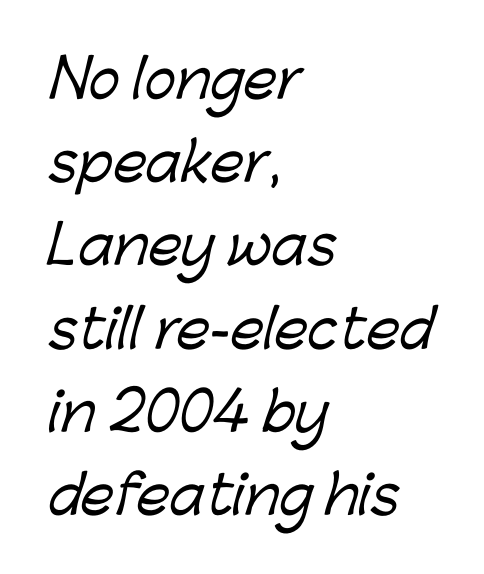
The typeface chosen for these lines omits serifs. Students, note that the glyphs here touch the page at normal intervals. Is there much room between lines? A standard amount, neither cramped nor airy. Alignment: flush left. A bare baseline throughout the passage. Is this a fixed-width face? No — the glyphs have proportional, varying widths.
